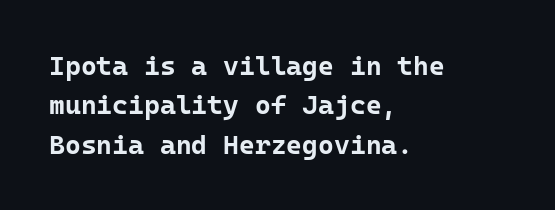
{"italic": "no", "bold": "yes", "underline": "no", "align": "left", "line_spacing": "normal", "line_spacing_ratio": 1.46, "letter_spacing": "normal", "letter_spacing_em": 0.0, "glyph_px": 27}
